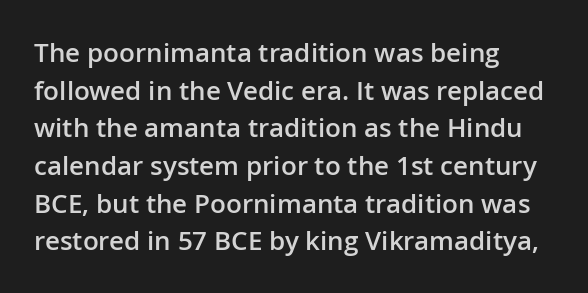
Q: Is the text bold? A: Semi-bold.
Q: Is the text italic (slanted)? A: No, it is upright.
Q: Is the text underlined? A: No.
Q: How is the paragraph aligned? A: Left-aligned.
Q: Is the spacing between letters normal or unusually wide? A: Normal.
Q: Is the spacing between lines tight, normal or loose? A: Normal.
